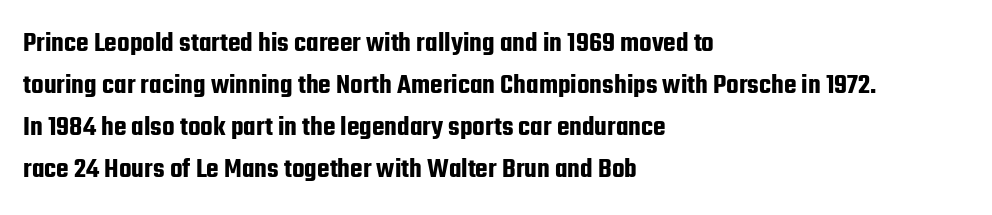
Q: Is the text italic (slanted)? A: No, it is upright.
Q: Is the typeface a serif or a sans-serif typeface? A: Sans-serif.
Q: Is the text underlined? A: No.
Q: How is the paragraph aligned? A: Left-aligned.
Q: Is the spacing between letters normal or unusually wide? A: Normal.
Q: Is the spacing between lines tight, normal or loose? A: Normal.
Q: Width (condensed, normal, or wide)? A: Condensed.
Q: Stroke contrast? A: Low.
Q: x-height? A: Medium.
Q: Monospaced? A: No.
